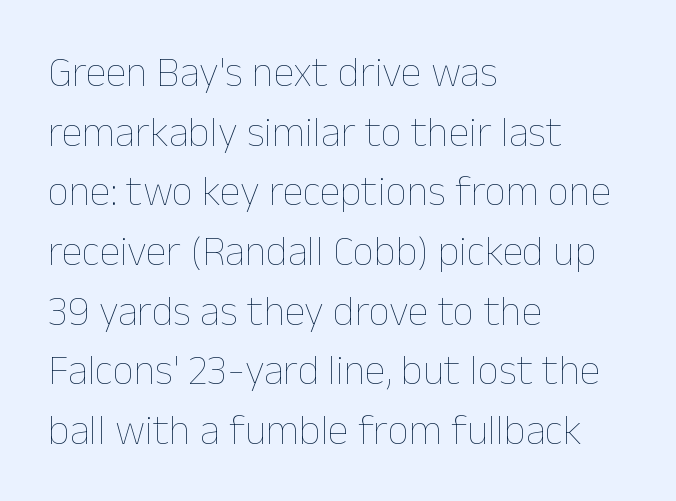
The image shows 42 px thin type, upright; set left-aligned, normal line spacing (1.42x), normal letter spacing, not underlined; low stroke contrast and a medium x-height.
